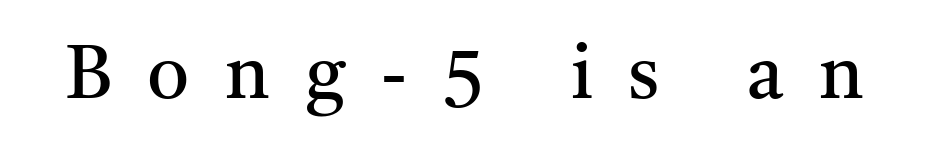
{"serif": "yes", "italic": "no", "bold": "no", "weight": "regular", "width": "normal", "stroke_contrast": "medium", "x_height": "medium", "monospaced": "no", "underline": "no", "letter_spacing": "wide", "letter_spacing_em": 0.48, "glyph_px": 74}
